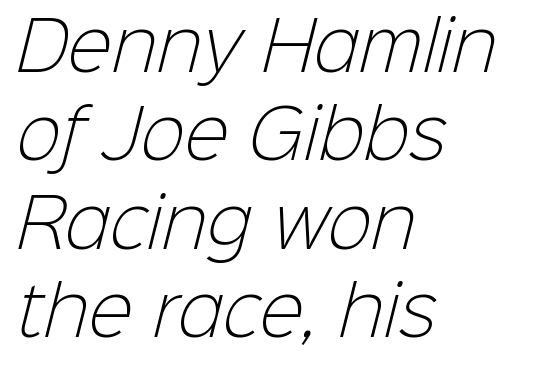
Q: Is the text bold? A: No.
Q: Is the typeface a serif or a sans-serif typeface? A: Sans-serif.
Q: Is the text underlined? A: No.
Q: How is the paragraph aligned? A: Left-aligned.
Q: Is the spacing between letters normal or unusually wide? A: Normal.
Q: Is the spacing between lines tight, normal or loose? A: Normal.
Q: Width (condensed, normal, or wide)? A: Normal.
Q: Stroke contrast? A: Low.
Q: x-height? A: Medium.
Q: Monospaced? A: No.
